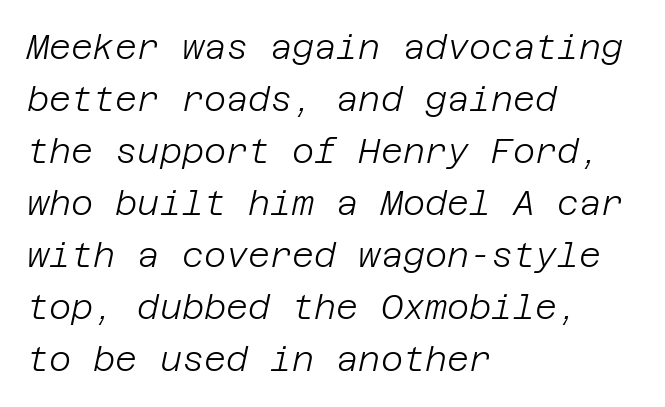
The image shows 34 px light type, italic (leaning right); set left-aligned, normal line spacing (1.53x), normal letter spacing, not underlined; low stroke contrast and a large x-height.
